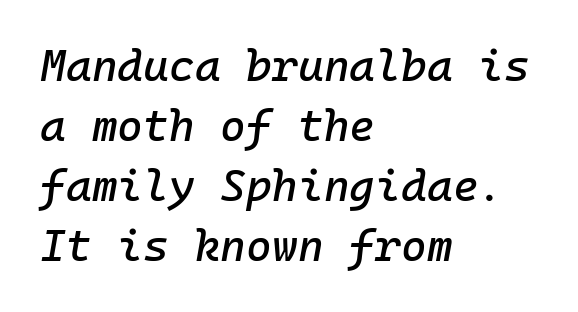
Observe the ordinary spacing: letters are neighbours, not strangers. The lines sit at an ordinary, default distance from one another. A classic flush-left, rag-right setting is used for this passage. The glyphs look as if they've been sheared to an angle.
